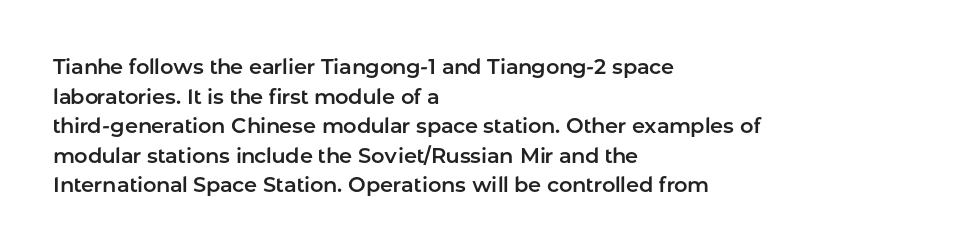
Caption: standard tracking, unaltered. Only glyphs here, with clear space below each row. The line-height multiplier appears to be the usual default. The typography opts for an upright posture over an oblique one. A student would call this left alignment; a typographer would say flush left, rag right.
